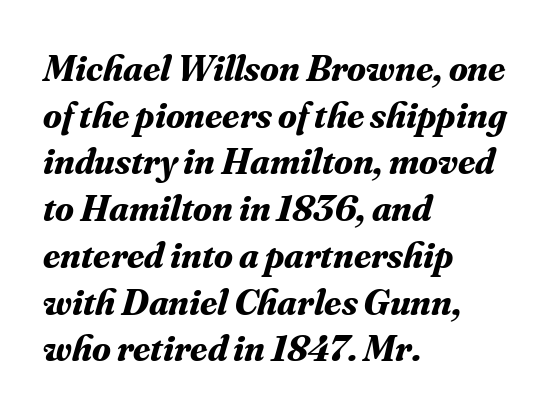
You'd pick this weight for a headline — it's a proper bold. The passage shown has conventional tracking throughout. A typesetter would call this proportional, since set widths differ per character. Notice how the stems are inclined rather than vertical — that's the hallmark of italics.
